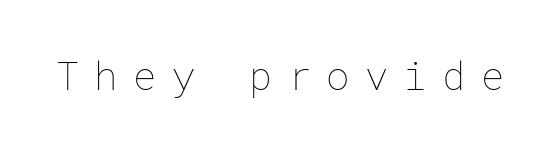
Q: Is the text bold? A: No.
Q: Is the text italic (slanted)? A: No, it is upright.
Q: Is the text underlined? A: No.
Q: Is the spacing between letters normal or unusually wide? A: Unusually wide.
Q: Width (condensed, normal, or wide)? A: Normal.
Q: Stroke contrast? A: Low.
Q: x-height? A: Medium.
